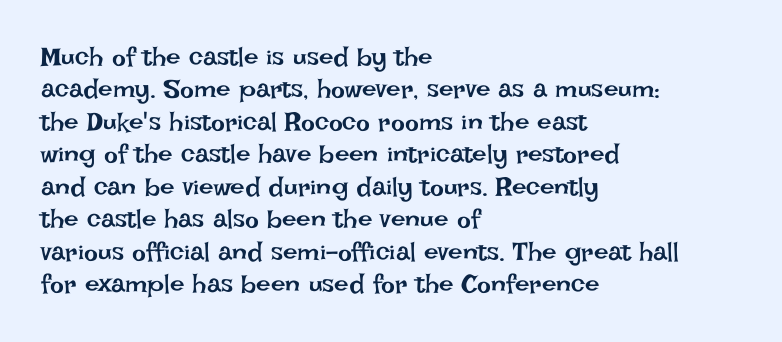
The image shows 26 px text type, upright; set left-aligned, normal line spacing (1.25x), normal letter spacing, not underlined.
